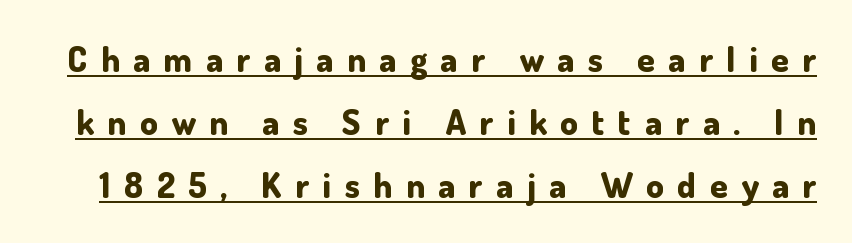
You'd pick this weight for a headline — it's a proper bold. You can tell it's not italic because the verticals are truly vertical. Regarding serifs, this sample does without them. Spacing between characters has been opened up far beyond the box default. Somebody hit Ctrl+U on this one — the words are underlined.
